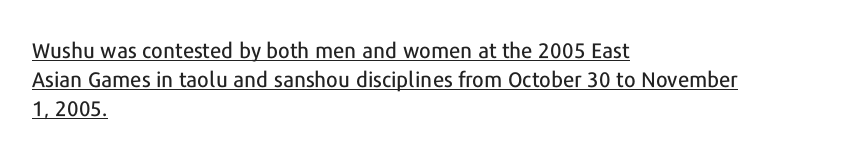
Q: Is the text italic (slanted)? A: No, it is upright.
Q: Is the text underlined? A: Yes.
Q: How is the paragraph aligned? A: Left-aligned.
Q: Is the spacing between letters normal or unusually wide? A: Normal.
Q: Is the spacing between lines tight, normal or loose? A: Normal.
